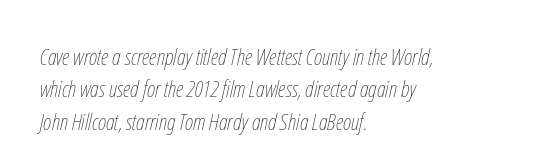
Q: Is the text bold? A: No.
Q: Is the text italic (slanted)? A: Yes, it leans right by about 12 degrees.
Q: Is the text underlined? A: No.
Q: How is the paragraph aligned? A: Left-aligned.
Q: Is the spacing between letters normal or unusually wide? A: Normal.
Q: Is the spacing between lines tight, normal or loose? A: Normal.
